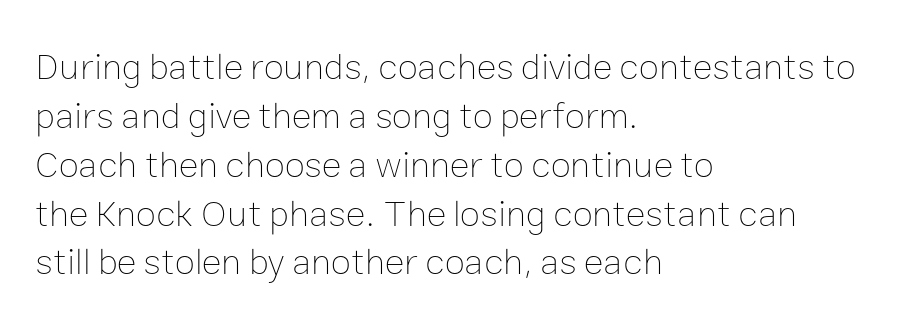
Students, observe: this is what conventionally led text looks like. The horizontal fit of the characters is conventional and even. Clear beneath every line of the passage. Each letter keeps its own natural width here, so spacing adapts to shape. No extra ink here — the face is not bold. If you drew a ruler down the left edge, every line would touch it.
